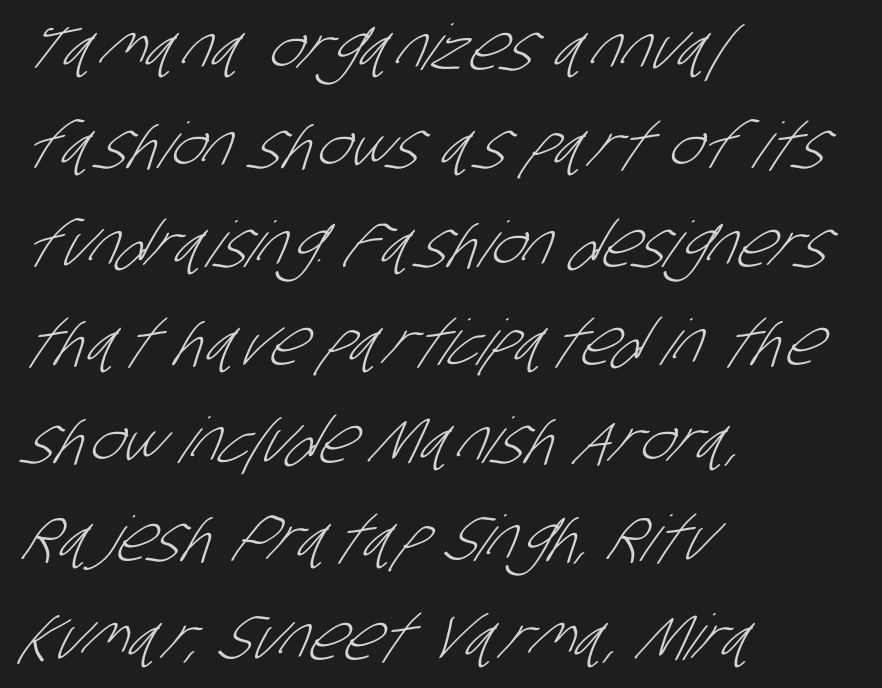
The image shows 63 px light, condensed sans-serif type; set left-aligned, normal line spacing (1.56x), normal letter spacing, not underlined; low stroke contrast and a large x-height.
